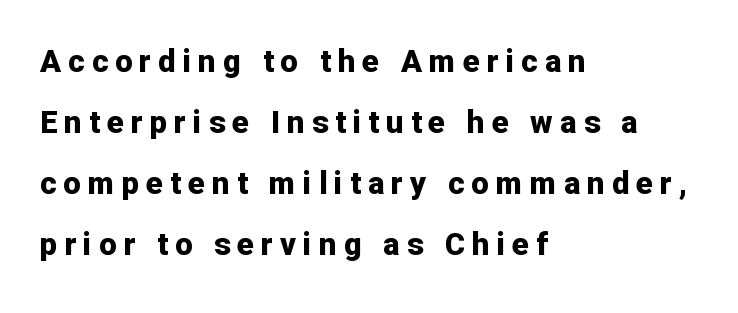
The space directly below the letters is spotless. Emphasis by weight is at full strength: bold. The tracking jumps out immediately: characters are airy and widely separated. Vertical strokes here are truly vertical. The line-height multiplier appears high, well above default.
